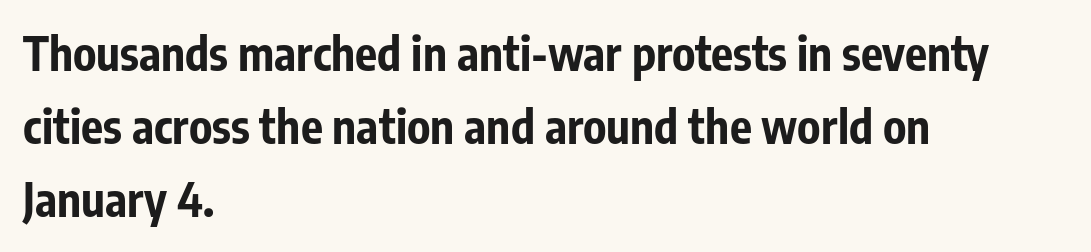
The image shows 46 px bold, condensed sans-serif type, upright; set left-aligned, normal line spacing (1.59x), normal letter spacing, not underlined; low stroke contrast and a medium x-height.
